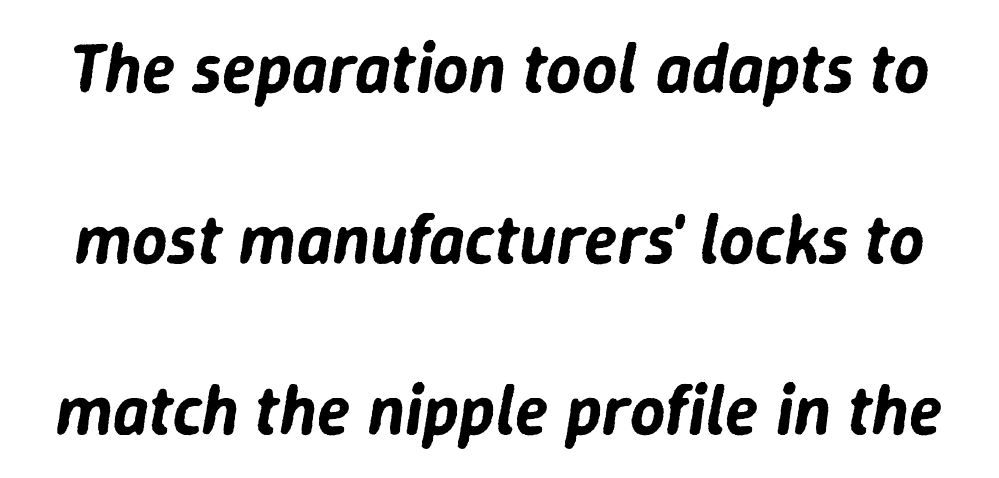
{"italic": "yes", "lean": "right", "slant_degrees": 9, "width": "normal", "stroke_contrast": "low", "x_height": "medium", "monospaced": "no", "underline": "no", "line_spacing": "loose", "line_spacing_ratio": 2.48, "letter_spacing": "normal", "letter_spacing_em": 0.0, "glyph_px": 69}
